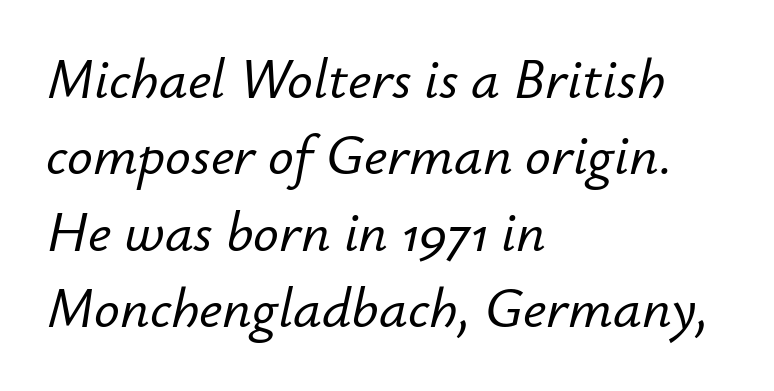
{"italic": "yes", "lean": "right", "slant_degrees": 12, "width": "normal", "stroke_contrast": "low", "x_height": "small", "monospaced": "no", "underline": "no", "align": "left", "line_spacing": "normal", "line_spacing_ratio": 1.34, "letter_spacing": "normal", "letter_spacing_em": 0.0, "glyph_px": 57}
